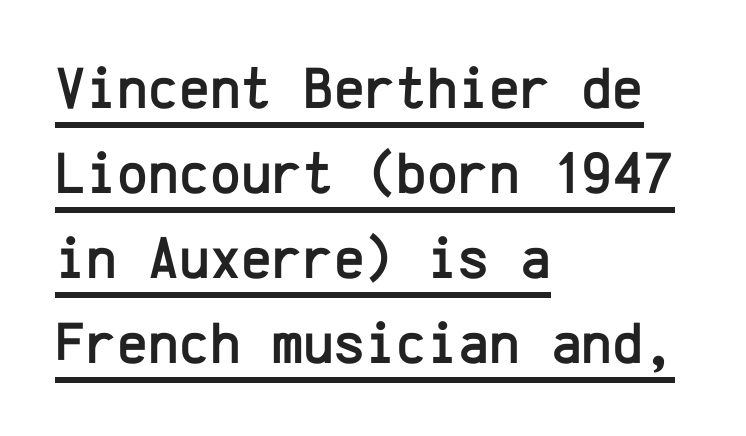
The image shows 59 px sans-serif type, upright, monospaced; set left-aligned, normal line spacing (1.44x), normal letter spacing, underlined; low stroke contrast and a medium x-height.
